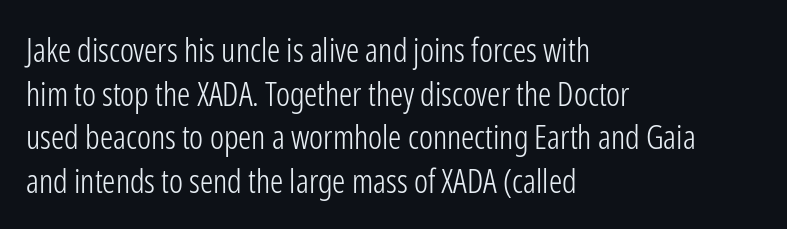
Do the characters align in a grid? No, the font is proportional. Summary of weight: not heavy and not bold. Style check: upright. In terms of letterspacing, this is plain default setting. No feet cap the strokes, marking this as sans-serif type. This sample keeps an unexceptional amount of space between lines.
